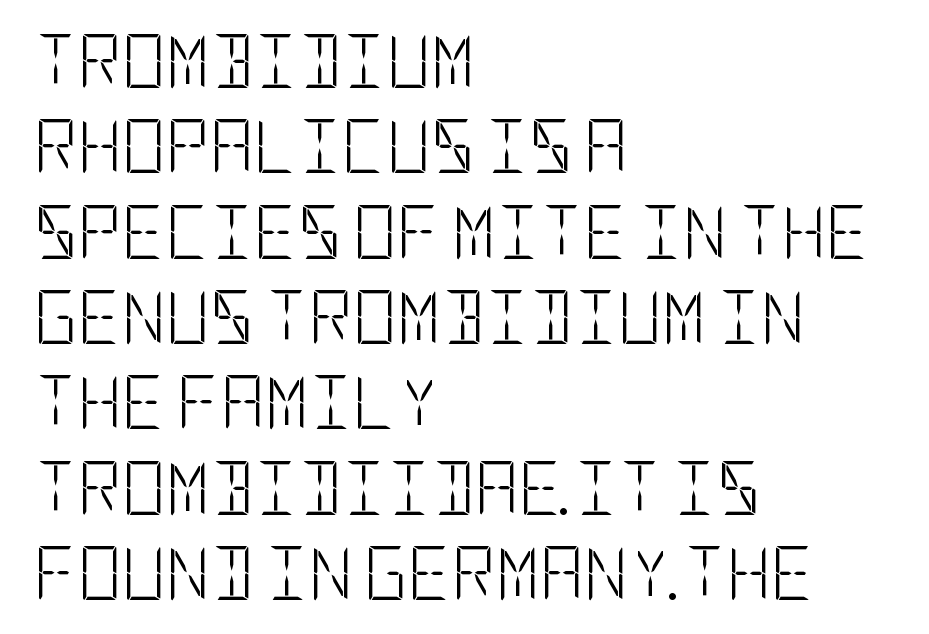
{"serif": "no", "italic": "no", "bold": "no", "weight": "light", "width": "condensed", "stroke_contrast": "low", "x_height": "large", "underline": "no", "align": "left", "line_spacing": "normal", "line_spacing_ratio": 1.58, "letter_spacing": "normal", "letter_spacing_em": 0.0, "glyph_px": 54}
